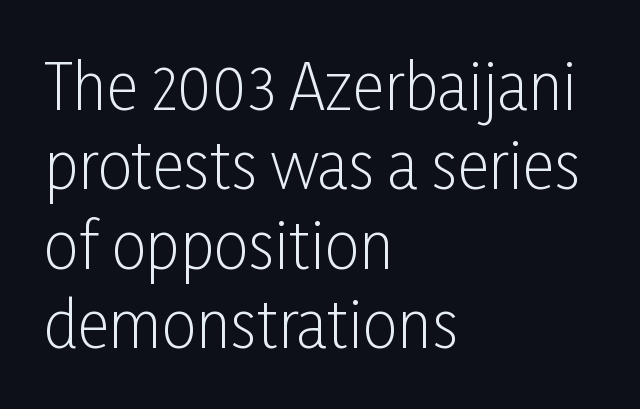
The image shows 62 px light, condensed sans-serif type, upright; set left-aligned, normal line spacing (1.28x), normal letter spacing, not underlined; low stroke contrast and a medium x-height.
